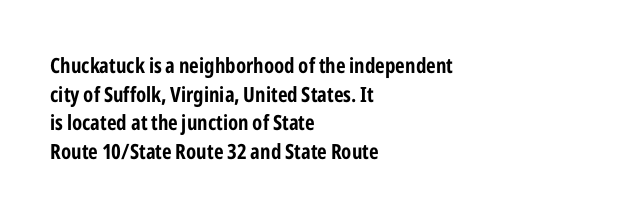
The image shows 21 px bold type, upright; set left-aligned, normal line spacing (1.36x), normal letter spacing, not underlined.
